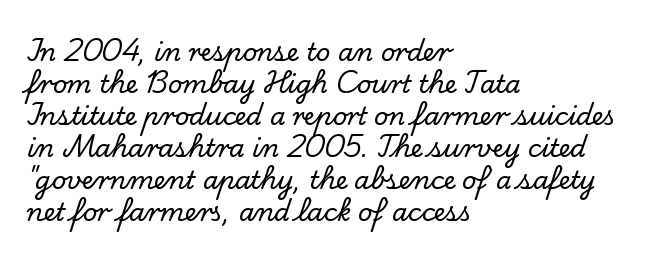
The image shows 25 px text type; set left-aligned, normal line spacing (1.28x), normal letter spacing, not underlined.
